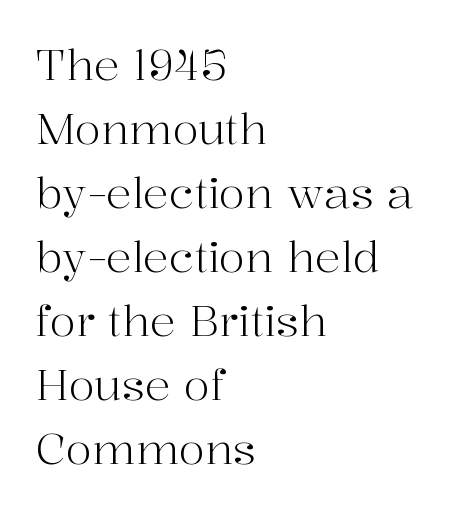
{"serif": "yes", "italic": "no", "bold": "no", "weight": "light", "width": "normal", "stroke_contrast": "high", "x_height": "medium", "monospaced": "no", "underline": "no", "align": "left", "line_spacing": "normal", "line_spacing_ratio": 1.49, "letter_spacing": "normal", "letter_spacing_em": 0.0, "glyph_px": 43}
